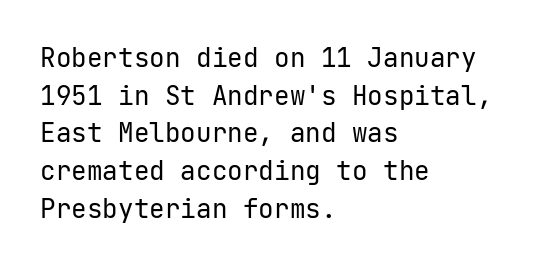
This sample is left-justified, so line endings fall wherever the words run out. Short note: letters normally spaced. These lines were composed using upright roman letters. Nothing heavy about these letters — not bold at all. The glyphs are unaccompanied by any horizontal stroke below them. Quick note: interline space is typical.
